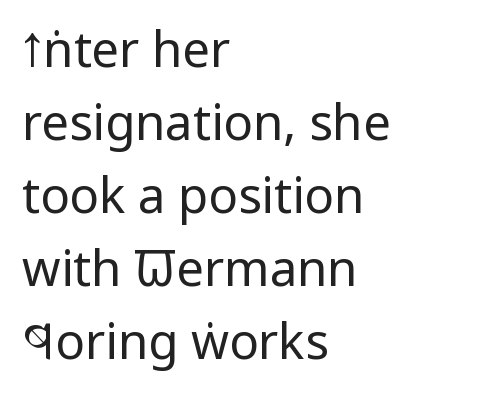
The image shows 49 px regular-weight, condensed sans-serif type, upright; set left-aligned, normal line spacing (1.49x), normal letter spacing, not underlined; low stroke contrast and a large x-height.
